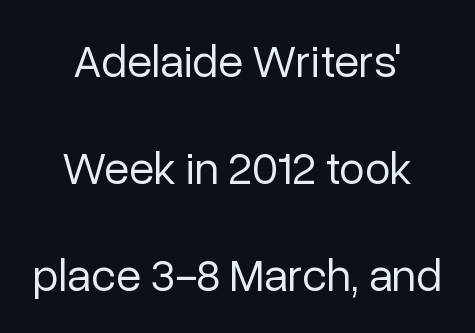
{"serif": "no", "italic": "no", "bold": "no", "weight": "regular", "width": "normal", "stroke_contrast": "low", "x_height": "medium", "monospaced": "no", "underline": "no", "align": "center", "line_spacing": "loose", "line_spacing_ratio": 2.33, "letter_spacing": "normal", "letter_spacing_em": 0.0, "glyph_px": 46}
